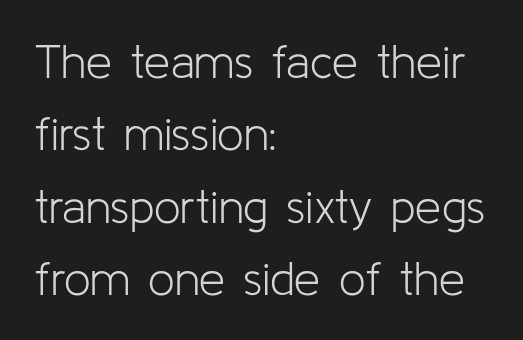
{"serif": "no", "italic": "no", "bold": "no", "weight": "light", "width": "normal", "stroke_contrast": "low", "x_height": "medium", "monospaced": "no", "underline": "no", "align": "left", "line_spacing": "normal", "line_spacing_ratio": 1.54, "letter_spacing": "normal", "letter_spacing_em": 0.0, "glyph_px": 47}
